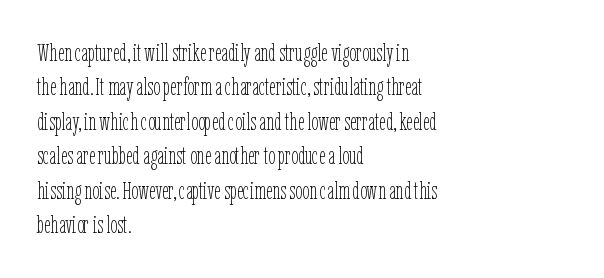
{"italic": "no", "bold": "no", "underline": "no", "align": "left", "line_spacing": "normal", "line_spacing_ratio": 1.38, "letter_spacing": "normal", "letter_spacing_em": 0.0, "glyph_px": 25}
